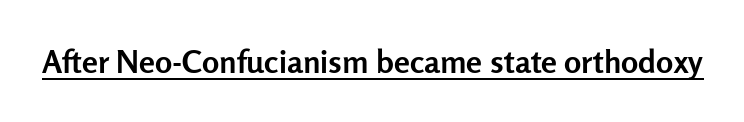
Q: Is the text bold? A: Yes.
Q: Is the text italic (slanted)? A: No, it is upright.
Q: Is the typeface a serif or a sans-serif typeface? A: Sans-serif.
Q: Is the text underlined? A: Yes.
Q: Is the spacing between letters normal or unusually wide? A: Normal.
Q: Width (condensed, normal, or wide)? A: Normal.
Q: Stroke contrast? A: Low.
Q: x-height? A: Medium.
Q: Monospaced? A: No.
